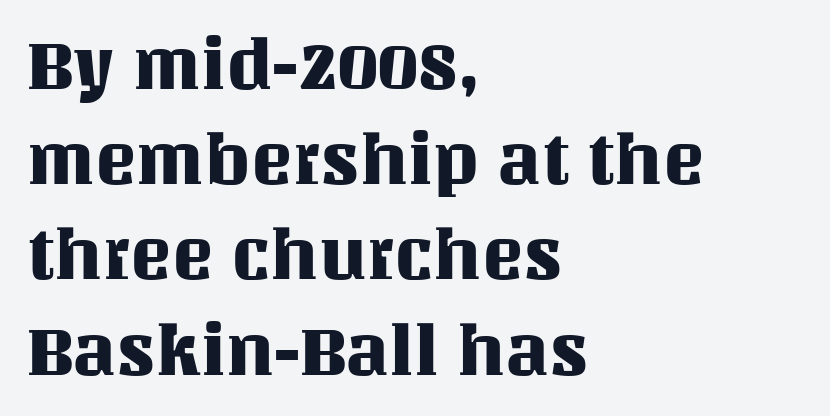
The image shows 70 px text type, upright; set left-aligned, normal line spacing (1.36x), normal letter spacing, not underlined; medium stroke contrast and a large x-height.
